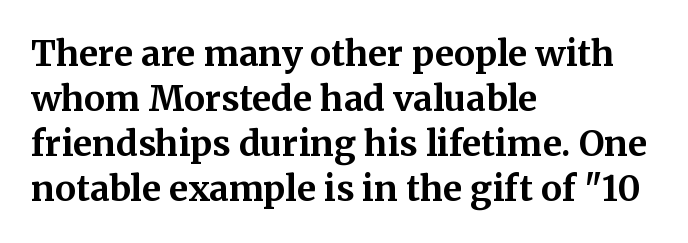
{"serif": "yes", "italic": "no", "bold": "yes", "weight": "bold", "width": "normal", "stroke_contrast": "medium", "x_height": "medium", "monospaced": "no", "underline": "no", "align": "left", "line_spacing": "normal", "line_spacing_ratio": 1.29, "letter_spacing": "normal", "letter_spacing_em": 0.0, "glyph_px": 35}
